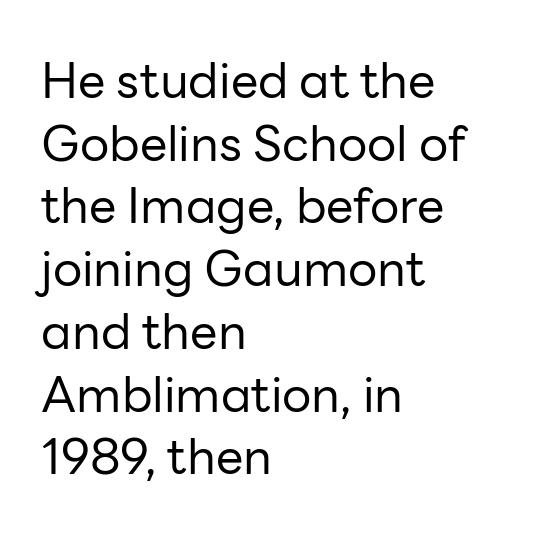
The image shows 49 px regular-weight sans-serif type, upright; set left-aligned, normal line spacing (1.28x), normal letter spacing, not underlined; low stroke contrast and a medium x-height.
